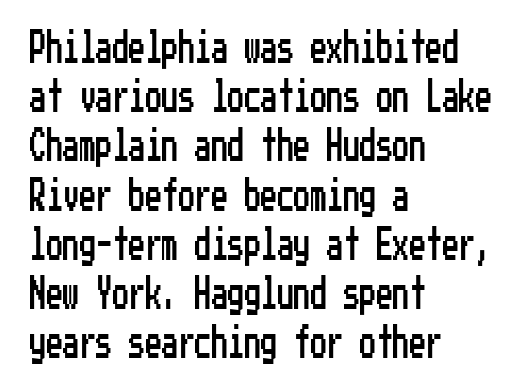
The image shows 33 px condensed sans-serif type, upright; set left-aligned, normal line spacing (1.49x), normal letter spacing, not underlined; low stroke contrast and a medium x-height.
